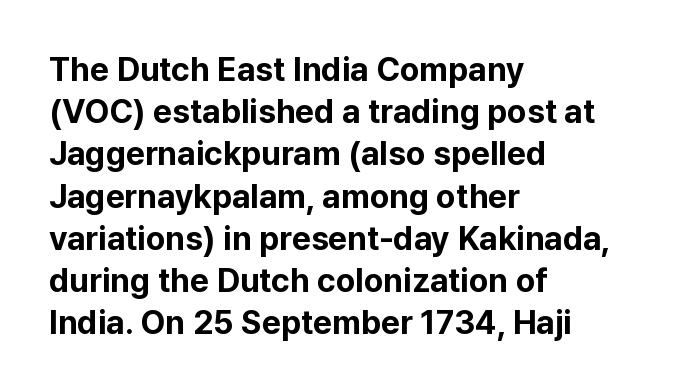
Q: Is the text bold? A: Yes.
Q: Is the text italic (slanted)? A: No, it is upright.
Q: Is the typeface a serif or a sans-serif typeface? A: Sans-serif.
Q: Is the text underlined? A: No.
Q: How is the paragraph aligned? A: Left-aligned.
Q: Is the spacing between letters normal or unusually wide? A: Normal.
Q: Is the spacing between lines tight, normal or loose? A: Normal.
Q: Width (condensed, normal, or wide)? A: Normal.
Q: Stroke contrast? A: Low.
Q: x-height? A: Medium.
Q: Monospaced? A: No.
